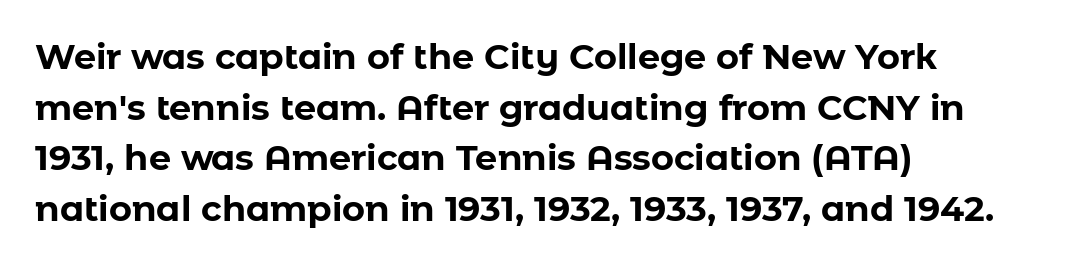
The image shows 35 px bold sans-serif type, upright; set left-aligned, normal line spacing (1.45x), normal letter spacing, not underlined; low stroke contrast and a medium x-height.
